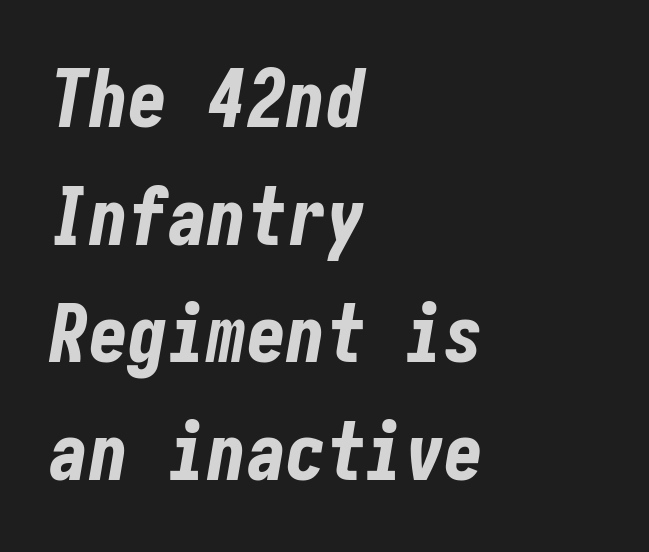
{"italic": "yes", "lean": "right", "slant_degrees": 10, "bold": "yes", "weight": "bold", "width": "condensed", "stroke_contrast": "low", "x_height": "medium", "underline": "no", "align": "left", "line_spacing": "normal", "line_spacing_ratio": 1.49, "letter_spacing": "normal", "letter_spacing_em": 0.0, "glyph_px": 79}
